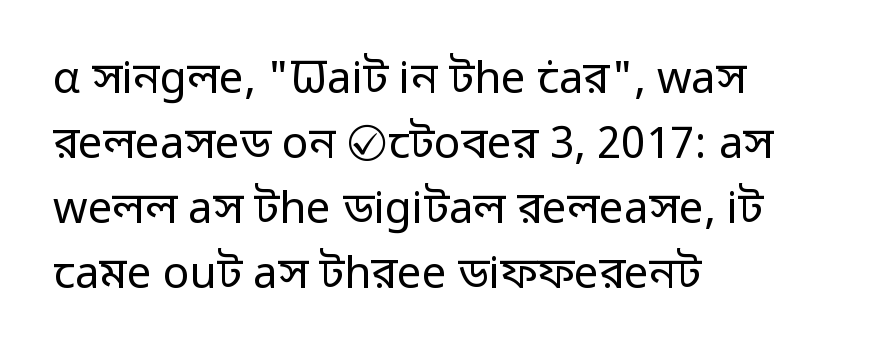
Q: Is the text bold? A: No.
Q: Is the text italic (slanted)? A: No, it is upright.
Q: Is the typeface a serif or a sans-serif typeface? A: Sans-serif.
Q: Is the text underlined? A: No.
Q: How is the paragraph aligned? A: Left-aligned.
Q: Is the spacing between letters normal or unusually wide? A: Normal.
Q: Is the spacing between lines tight, normal or loose? A: Normal.
Q: Width (condensed, normal, or wide)? A: Normal.
Q: Stroke contrast? A: Low.
Q: x-height? A: Medium.
Q: Monospaced? A: No.
